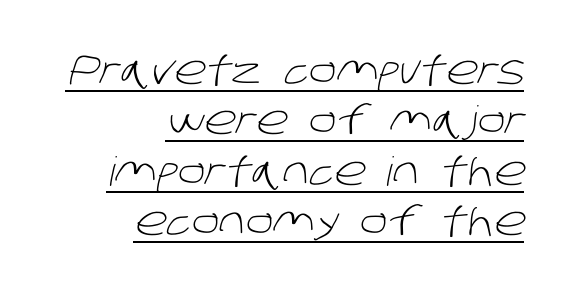
The image shows 40 px light sans-serif type; set right-aligned, normal line spacing (1.26x), normal letter spacing, underlined; low stroke contrast and a large x-height.
